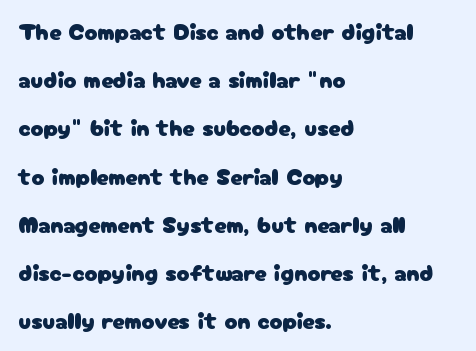
The glyphs are unaccompanied by any horizontal stroke below them. Upright lettering throughout. Whoever set this chose breathing room over compactness in the vertical rhythm. This rendering leaves character spacing at its baseline value. Horizontal alignment here is leftward, the default for most running prose.
